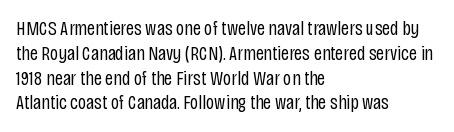
The image shows 20 px text type, upright; set left-aligned, line spacing 1.24x, normal letter spacing, not underlined.
